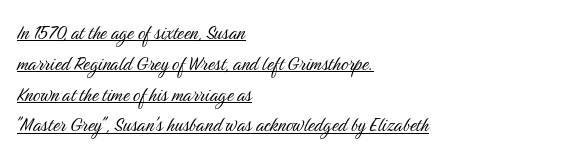
The image shows 23 px text type; set left-aligned, normal line spacing (1.34x), normal letter spacing, underlined.
